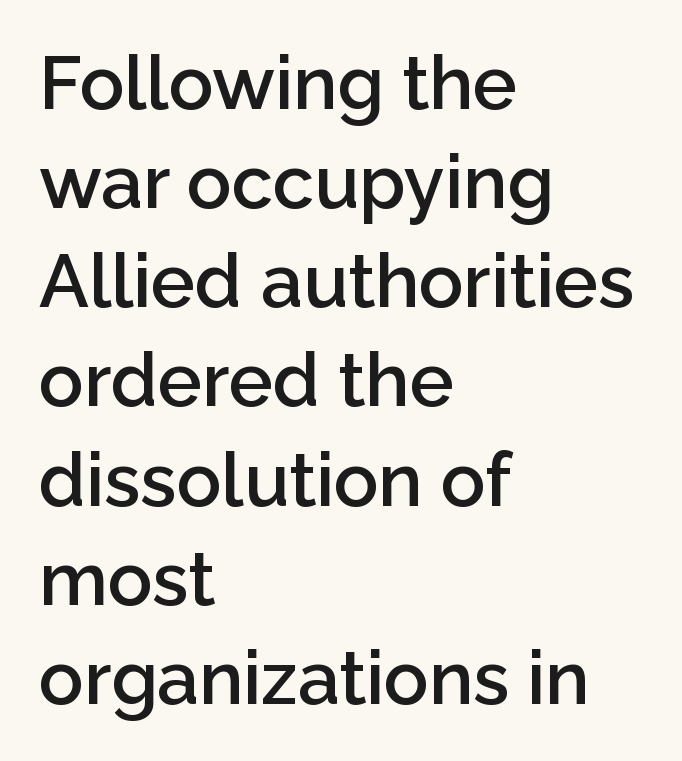
The image shows 74 px semibold sans-serif type, upright; set left-aligned, normal line spacing (1.34x), normal letter spacing, not underlined; low stroke contrast and a medium x-height.
